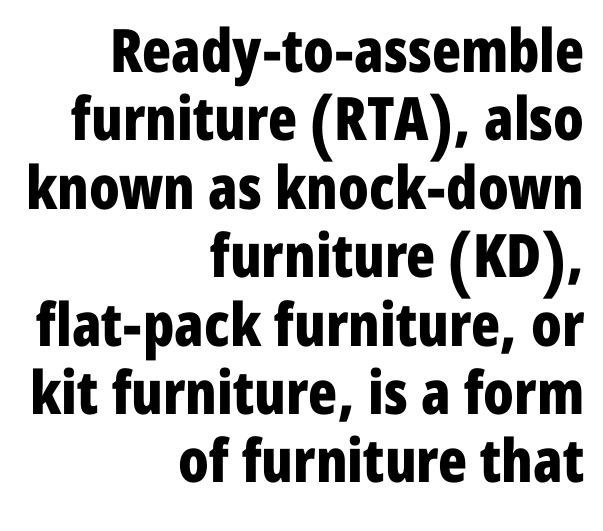
Check where the strokes stop: nothing finishes them off — pure sans. Its strokes are broad and dark, the hallmark of bold type. Notice how descenders almost collide with the ascenders below — that's tight leading. The letters stand upright; this is a roman face. The text block is weighted toward the right margin, trailing off unevenly leftward.
